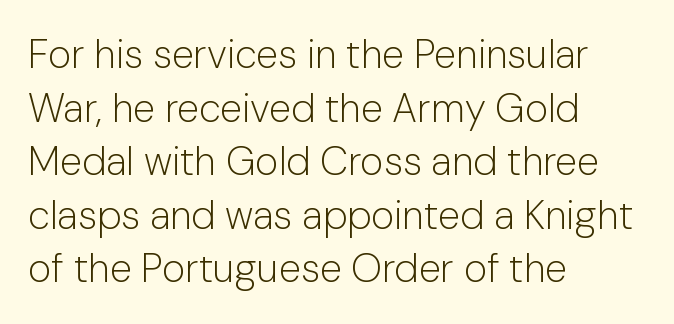
Q: Is the text bold? A: No.
Q: Is the text italic (slanted)? A: No, it is upright.
Q: Is the typeface a serif or a sans-serif typeface? A: Sans-serif.
Q: Is the text underlined? A: No.
Q: How is the paragraph aligned? A: Left-aligned.
Q: Is the spacing between letters normal or unusually wide? A: Normal.
Q: Is the spacing between lines tight, normal or loose? A: Normal.
Q: Width (condensed, normal, or wide)? A: Normal.
Q: Stroke contrast? A: Low.
Q: x-height? A: Medium.
Q: Monospaced? A: No.
